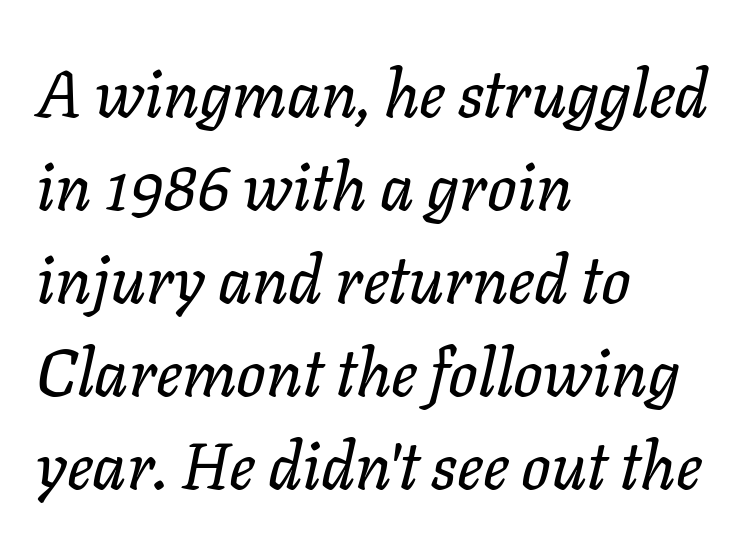
Nobody touched the tracking dial on this one. Is this a fixed-width face? No — the glyphs have proportional, varying widths. Line beginnings align vertically; line endings do not. You can tell it's italic because the verticals aren't actually vertical. Vertical spacing — default.
